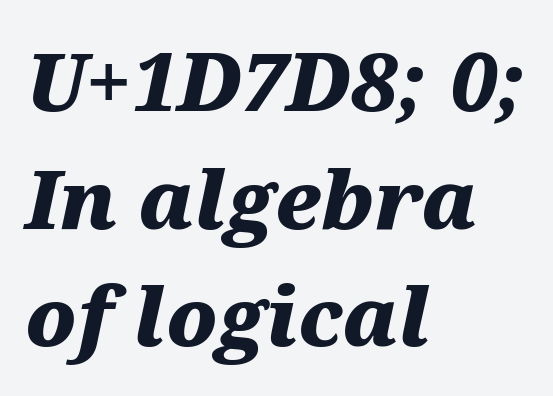
Q: Is the text bold? A: Yes.
Q: Is the text italic (slanted)? A: Yes, it leans right by about 12 degrees.
Q: Is the text underlined? A: No.
Q: How is the paragraph aligned? A: Left-aligned.
Q: Is the spacing between letters normal or unusually wide? A: Normal.
Q: Is the spacing between lines tight, normal or loose? A: Normal.
Q: Width (condensed, normal, or wide)? A: Wide.
Q: Stroke contrast? A: Medium.
Q: x-height? A: Medium.
Q: Monospaced? A: No.
